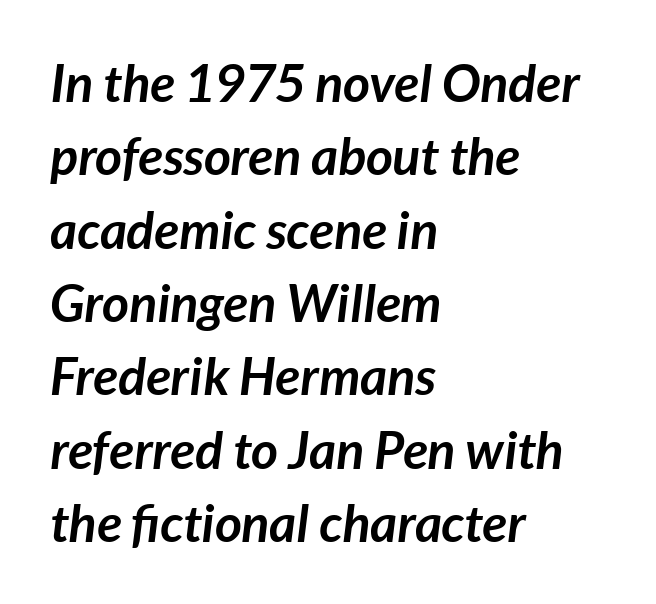
Look at the tracking — it's just the regular setting, nothing added. Would a proofreader flag this as italicized? Yes. These lines carry a lot of weight — the face is fully bold. Just letters on the line, the space beneath them empty. These lines are rendered in a variable-pitch font. Normally led — the rows are evenly, conventionally spaced.
